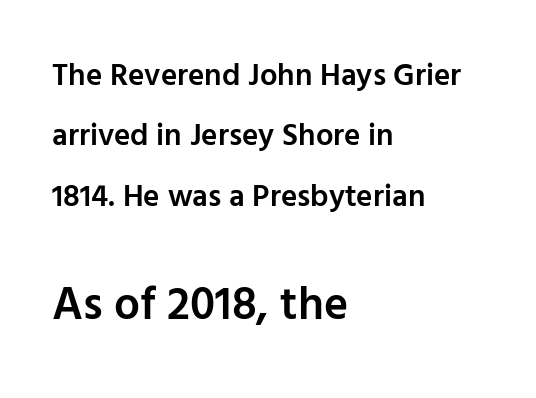
Students, observe: this is what heavily led, spacious text looks like. Typographic density is moderately raised because the face is semibold. Check where the strokes stop: nothing finishes them off — pure sans. The strip under each line holds only bare page. Varying glyph widths throughout — classic text-font behaviour.
